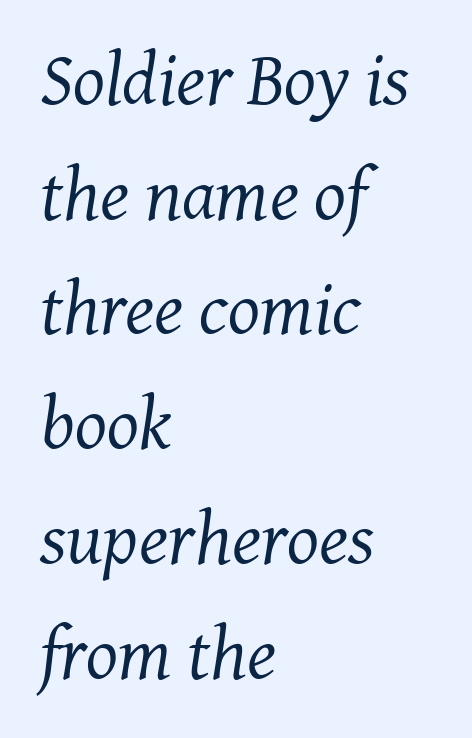
Q: Is the text bold? A: No.
Q: Is the text italic (slanted)? A: Yes, it leans right by about 7 degrees.
Q: Is the typeface a serif or a sans-serif typeface? A: Serif.
Q: Is the text underlined? A: No.
Q: How is the paragraph aligned? A: Left-aligned.
Q: Is the spacing between letters normal or unusually wide? A: Normal.
Q: Is the spacing between lines tight, normal or loose? A: Normal.
Q: Width (condensed, normal, or wide)? A: Normal.
Q: Stroke contrast? A: Medium.
Q: x-height? A: Medium.
Q: Monospaced? A: No.
